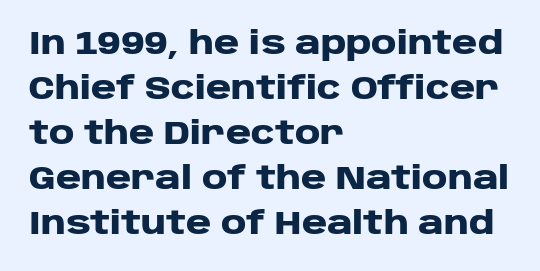
The image shows 31 px heavy, wide sans-serif type, upright; set left-aligned, normal line spacing (1.45x), normal letter spacing, not underlined; low stroke contrast and a large x-height.
